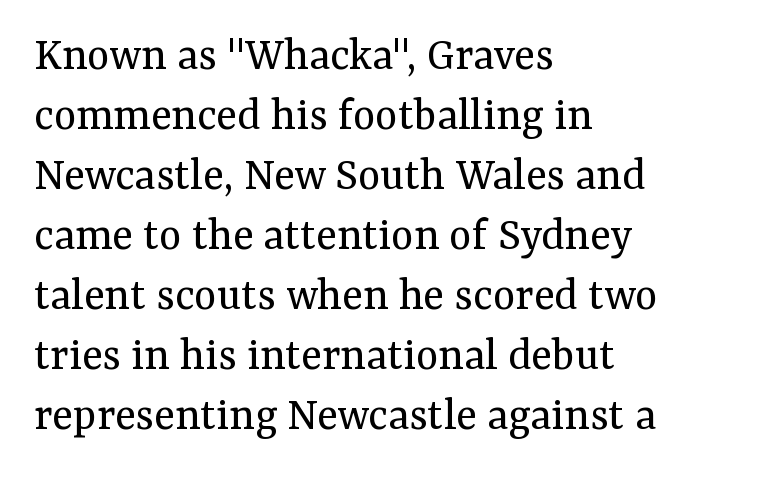
The image shows 48 px regular-weight serif type, upright; set left-aligned, normal line spacing (1.25x), normal letter spacing, not underlined; medium stroke contrast and a medium x-height.
